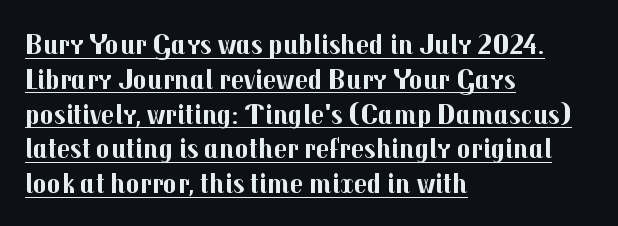
{"serif": "no", "italic": "no", "bold": "yes", "weight": "bold", "width": "normal", "stroke_contrast": "medium", "x_height": "medium", "monospaced": "no", "underline": "yes", "align": "left", "line_spacing_ratio": 1.2, "letter_spacing": "normal", "letter_spacing_em": 0.0, "glyph_px": 29}
